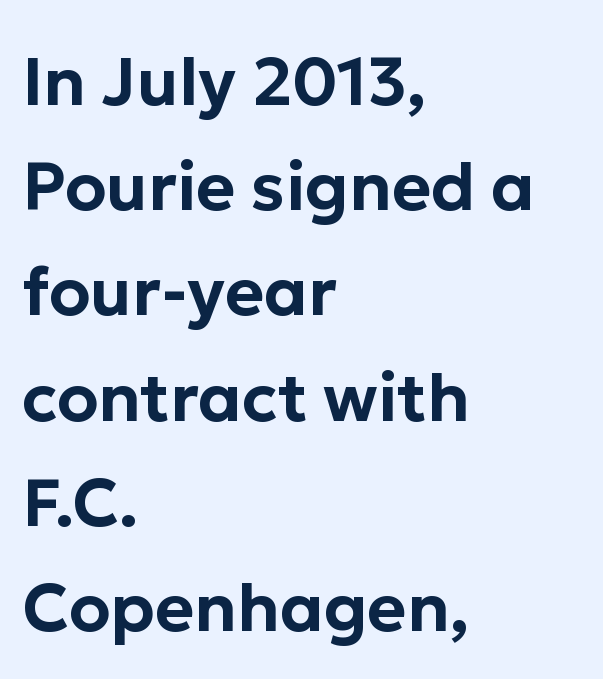
{"serif": "no", "italic": "no", "width": "normal", "stroke_contrast": "low", "x_height": "medium", "monospaced": "no", "underline": "no", "align": "left", "line_spacing": "normal", "line_spacing_ratio": 1.57, "letter_spacing": "normal", "letter_spacing_em": 0.0, "glyph_px": 67}
